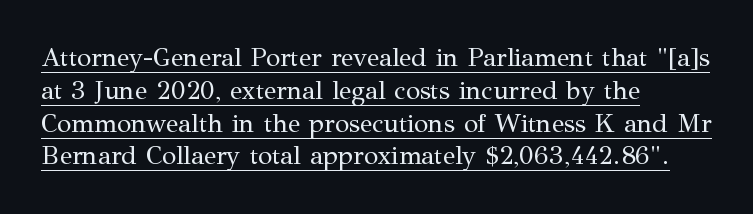
Is the stroke heavy? The answer is a plain regular-or-lighter. In terms of posture, this sample is upright. The face used here is rendered with its standard letterfit. The lines sit at an ordinary, default distance from one another. Descenders here cross a horizontal rule under the line.
